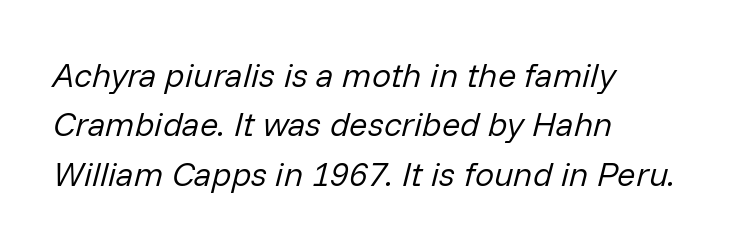
The image shows 34 px regular-weight type, italic (leaning right); set left-aligned, normal line spacing (1.45x), normal letter spacing, not underlined; low stroke contrast and a medium x-height.
